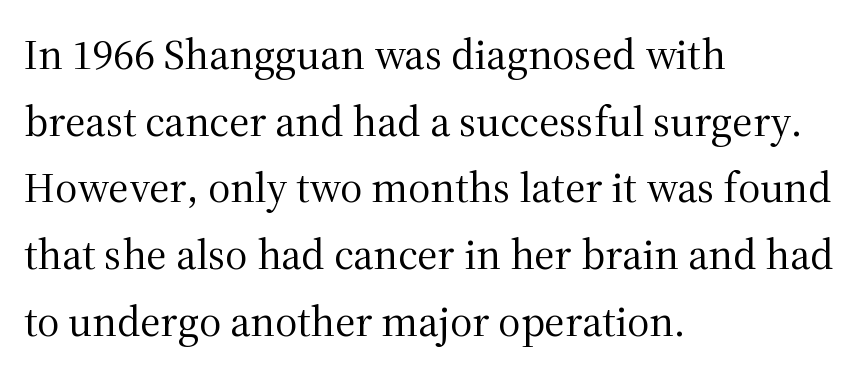
The image shows 43 px regular-weight serif type, upright; set left-aligned, normal line spacing (1.55x), normal letter spacing, not underlined; medium stroke contrast and a medium x-height.
